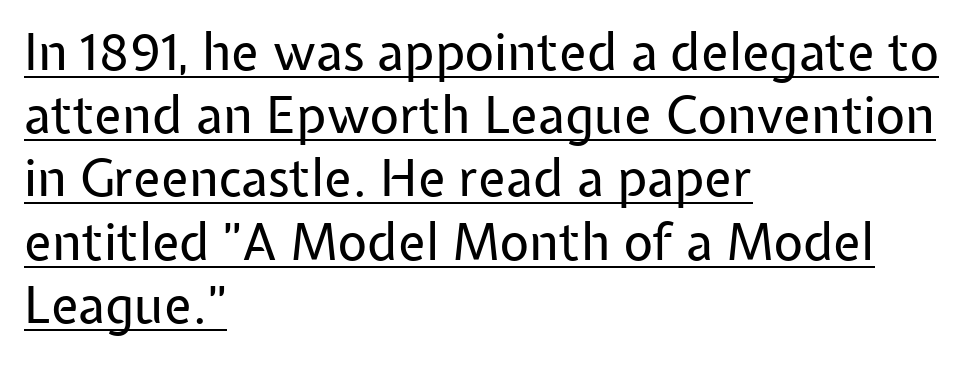
The image shows 51 px regular-weight sans-serif type, upright; set left-aligned, line spacing 1.24x, normal letter spacing, underlined; low stroke contrast and a medium x-height.
